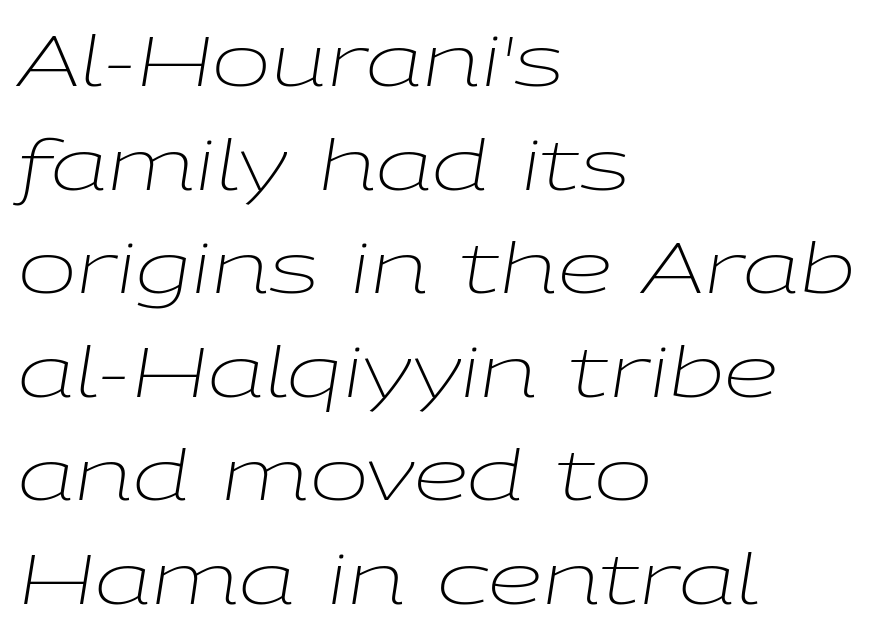
The image shows 70 px light, wide type, italic (leaning right); set left-aligned, normal line spacing (1.48x), normal letter spacing, not underlined; low stroke contrast and a medium x-height.
